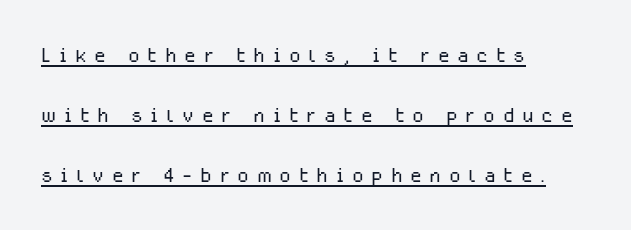
Posture: straight, roman, zero tilt. Substantial extra tracking has been applied to these lines. No heavy texture on the line: the type isn't bold. Descenders here cross a horizontal rule under the line. These lines stack with their left ends in a neat column.
